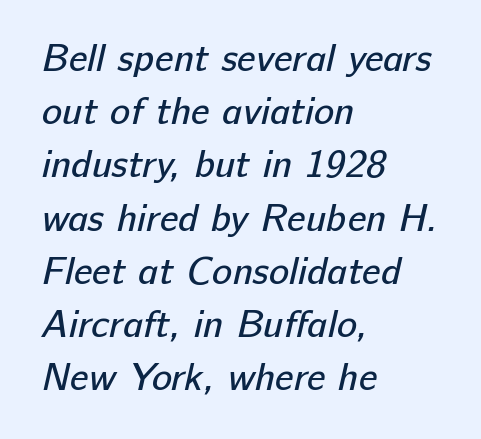
{"serif": "no", "bold": "no", "weight": "regular", "width": "normal", "stroke_contrast": "low", "x_height": "medium", "monospaced": "no", "underline": "no", "align": "left", "line_spacing": "normal", "line_spacing_ratio": 1.4, "letter_spacing": "normal", "letter_spacing_em": 0.0, "glyph_px": 38}
